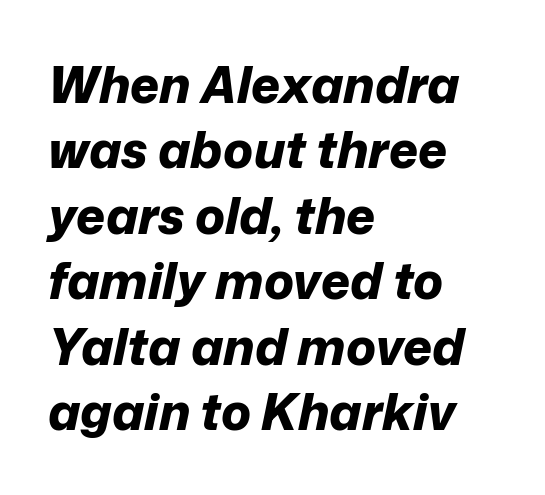
The image shows 50 px bold type, italic (leaning right); set left-aligned, normal line spacing (1.31x), normal letter spacing, not underlined; low stroke contrast and a medium x-height.
